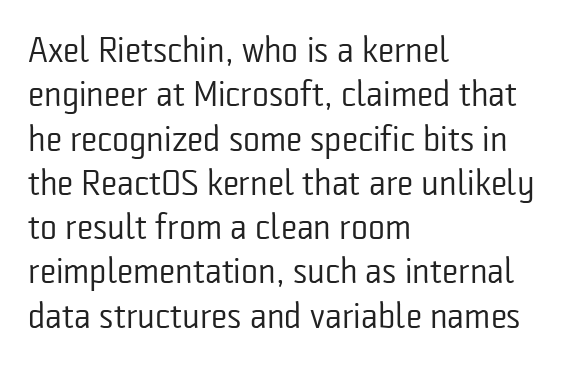
The image shows 36 px regular-weight, condensed sans-serif type, upright; set left-aligned, line spacing 1.23x, normal letter spacing, not underlined; low stroke contrast and a medium x-height.
